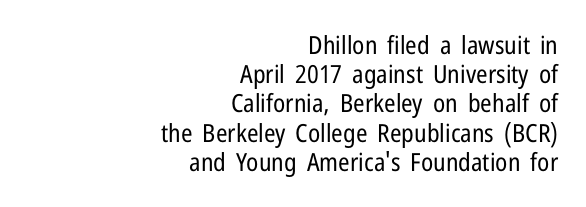
{"italic": "no", "bold": "no", "underline": "no", "align": "right", "line_spacing_ratio": 1.17, "letter_spacing": "normal", "letter_spacing_em": 0.0, "glyph_px": 25}
